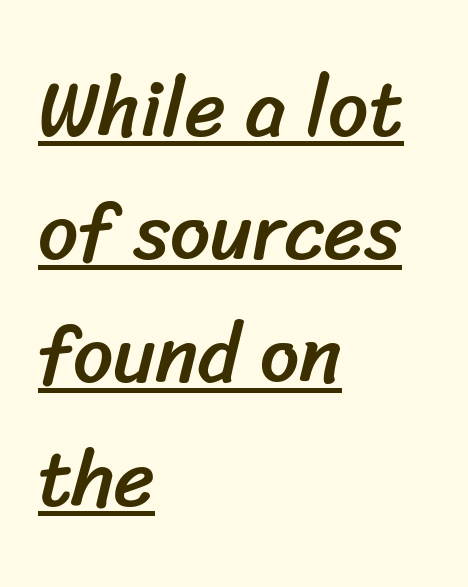
Character widths vary here, with narrow letters taking less room than wide ones. The lines sit at an ordinary, default distance from one another. What decoration does the sample have? An underline. Look at the tracking — it's just the regular setting, nothing added. This is sans-serif lettering, the kind often seen on screens and signage. Horizontal alignment here is leftward, the default for most running prose.
